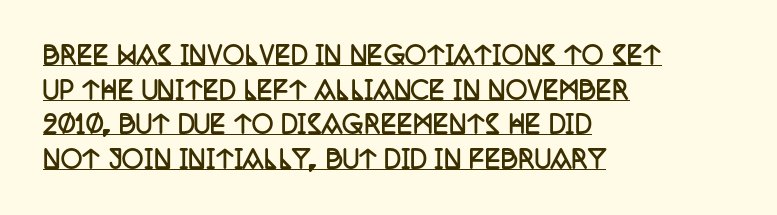
{"italic": "no", "bold": "yes", "underline": "yes", "align": "left", "line_spacing": "normal", "line_spacing_ratio": 1.44, "letter_spacing": "normal", "letter_spacing_em": 0.0, "glyph_px": 24}
